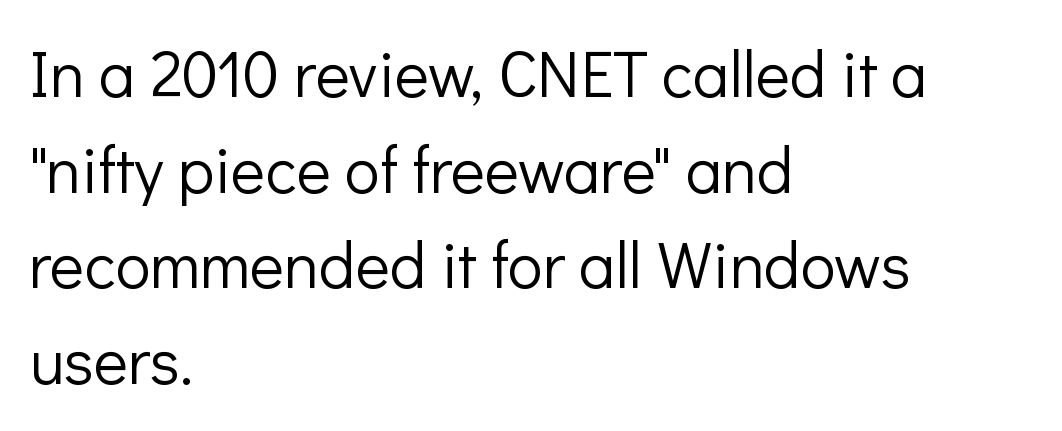
Vertical stems look standard width or narrower in stroke. The characters display no serif detailing; their extremities are plain. The text block is weighted toward the left margin, trailing off unevenly rightward. Descenders hang freely into open space. Line spacing here is normal.
